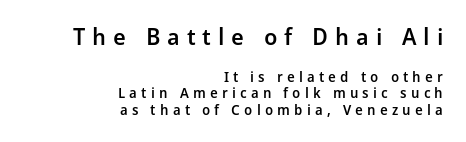
The typography opts for an upright posture over an oblique one. Between these two stacked blocks, the higher one wins on size. A clean baseline with only descenders dipping below it. Its strokes are somewhat broadened, the hallmark of semibold type.
